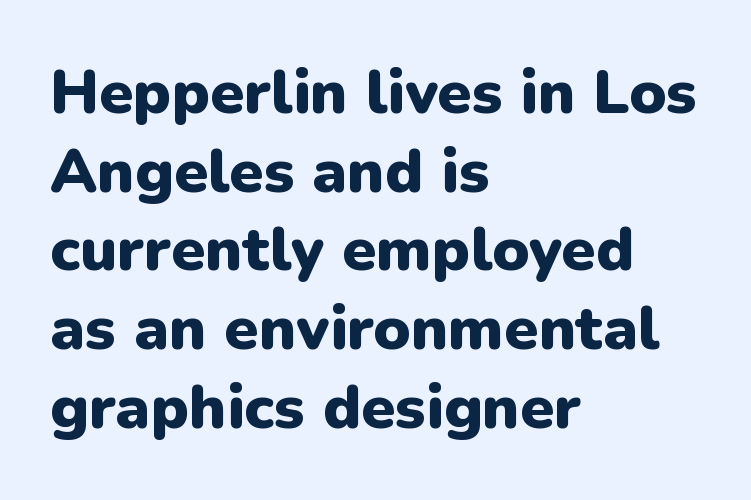
{"serif": "no", "italic": "no", "bold": "yes", "weight": "heavy", "width": "normal", "stroke_contrast": "low", "x_height": "medium", "monospaced": "no", "underline": "no", "align": "left", "line_spacing": "normal", "line_spacing_ratio": 1.27, "letter_spacing": "normal", "letter_spacing_em": 0.0, "glyph_px": 62}
